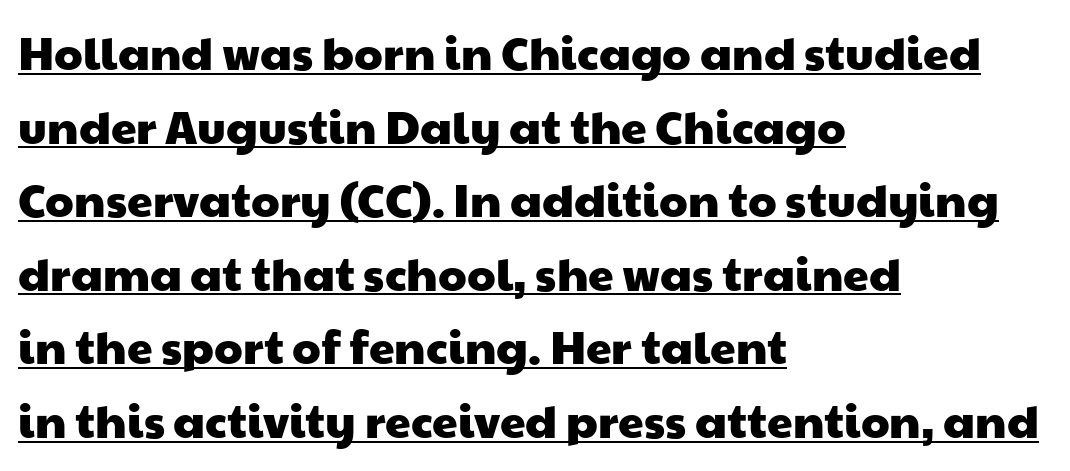
The typesetter chose a ragged-right arrangement here. Proportional: the letters do not fall into vertical columns. Each new line begins a customary step beneath the previous one. The sample's only ornament is a line tracing under the words. Is the letter spacing exaggerated? No — it looks like the ordinary default.
